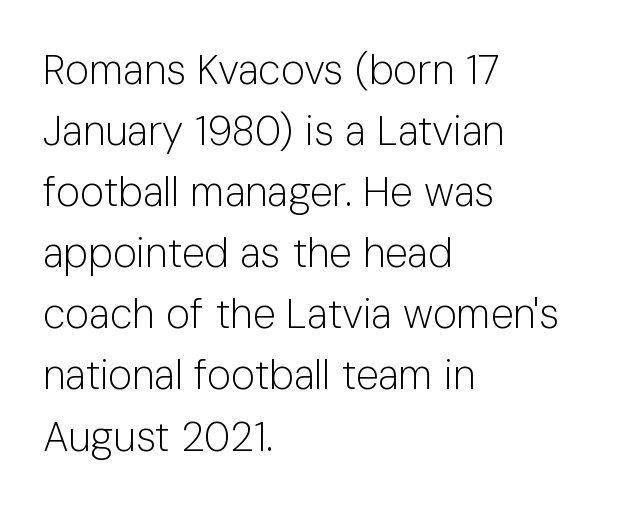
The image shows 41 px light sans-serif type, upright; set left-aligned, normal line spacing (1.49x), normal letter spacing, not underlined; low stroke contrast and a medium x-height.
